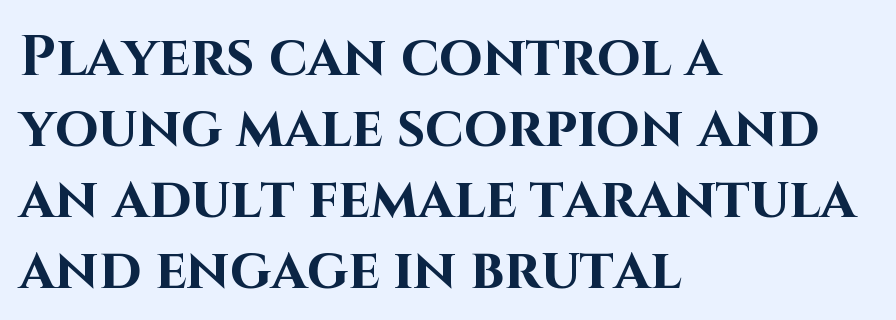
The image shows 56 px bold sans-serif type, upright; set left-aligned, normal line spacing (1.27x), normal letter spacing, not underlined; high stroke contrast and a large x-height.
